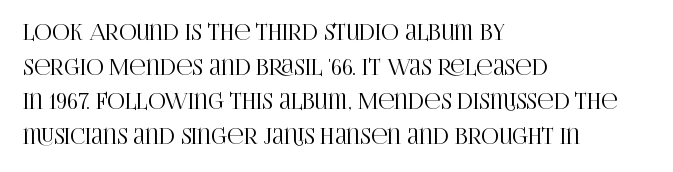
{"italic": "no", "underline": "no", "align": "left", "line_spacing": "normal", "line_spacing_ratio": 1.57, "letter_spacing": "normal", "letter_spacing_em": 0.0, "glyph_px": 22}
